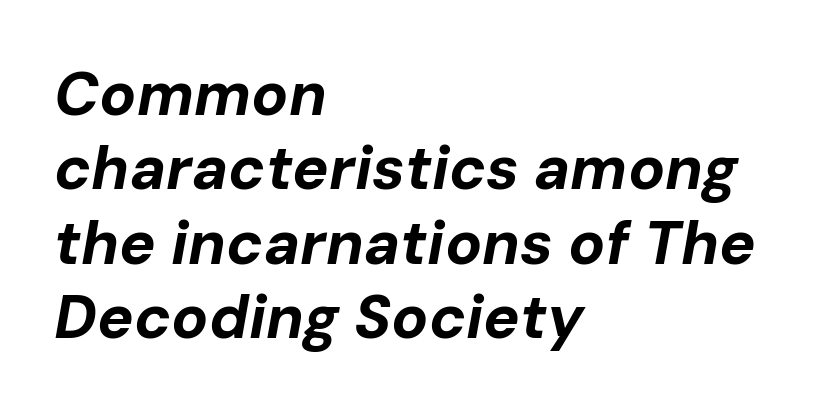
Students, this is bold: see how much ink each stroke carries. Typeset ragged right — the left edge is the straight one. Spacing verdict: proportional, widths tailored to each character. Letters rest on an invisible, unmarked baseline. The tracking reads as untouched default to a designer's eye.
